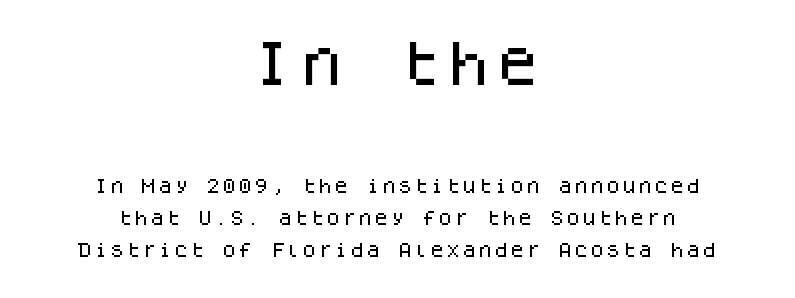
Q: Is the text italic (slanted)? A: No, it is upright.
Q: Is the typeface a serif or a sans-serif typeface? A: Sans-serif.
Q: Is the text underlined? A: No.
Q: How is the paragraph aligned? A: Centered.
Q: Is the spacing between letters normal or unusually wide? A: Normal.
Q: Is the spacing between lines tight, normal or loose? A: Loose.
Q: Which block of text is set in a larger size, the first (top) or the second (bottom)? A: The first (top) one.
Q: Width (condensed, normal, or wide)? A: Normal.
Q: Stroke contrast? A: Low.
Q: x-height? A: Large.
Q: Monospaced? A: Yes.
